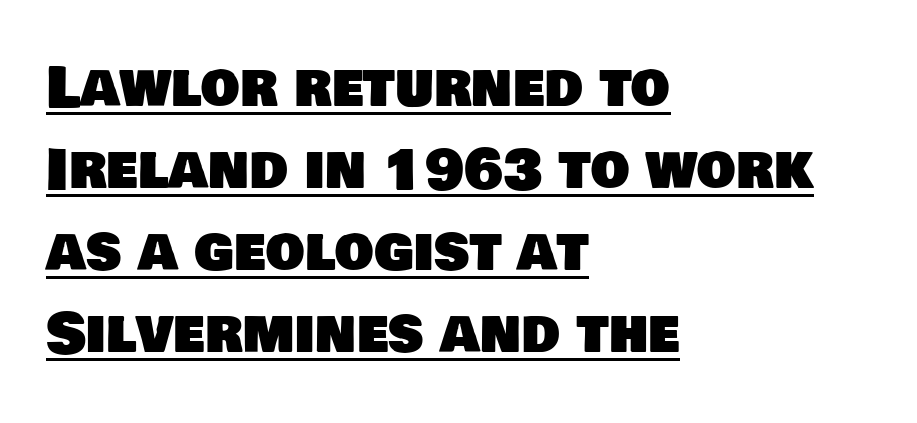
The passage shown is typed in a proportional face where columns would drift. Notice how descenders clear the ascenders below comfortably — that's standard leading. The face used here appears with an underline applied. The letterforms sit shoulder to shoulder at normal distance.
